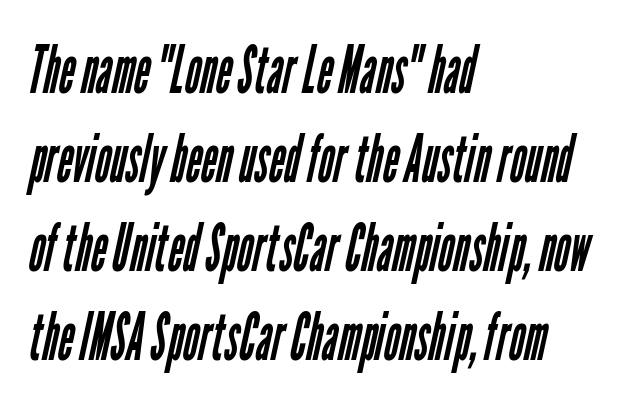
Letterform terminals end flat and unadorned throughout the passage. Look at the tracking — it's just the regular setting, nothing added. Is there much room between lines? A standard amount, neither cramped nor airy. This sample has the flowing, uneven cadence of proportional lettering. One-word summary of the alignment: left. Rule under the text: the space is simply empty.
